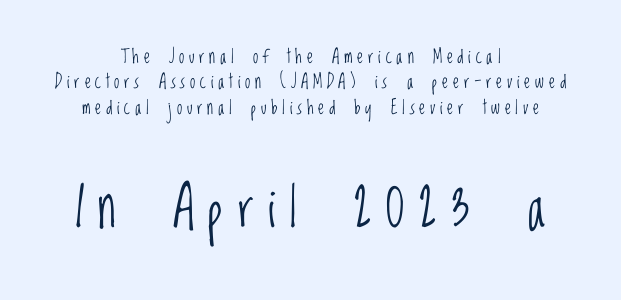
The compositor balanced each line on the midline. Display-style spreading of the glyphs; the letterfit is very open. Compared with typical paragraphs, the rows here are spaced about the same. Letterform terminals end flat and unadorned throughout the passage. Posture: straight, roman, zero tilt.
